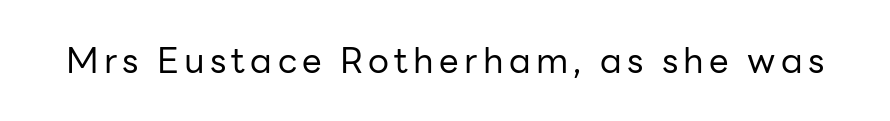
Q: Is the text bold? A: No.
Q: Is the text italic (slanted)? A: No, it is upright.
Q: Is the typeface a serif or a sans-serif typeface? A: Sans-serif.
Q: Is the text underlined? A: No.
Q: Width (condensed, normal, or wide)? A: Normal.
Q: Stroke contrast? A: Low.
Q: x-height? A: Medium.
Q: Monospaced? A: No.
